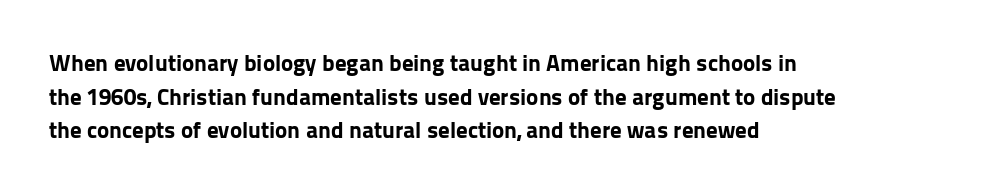
{"italic": "no", "bold": "yes", "underline": "no", "align": "left", "line_spacing": "normal", "line_spacing_ratio": 1.46, "letter_spacing": "normal", "letter_spacing_em": 0.0, "glyph_px": 23}
